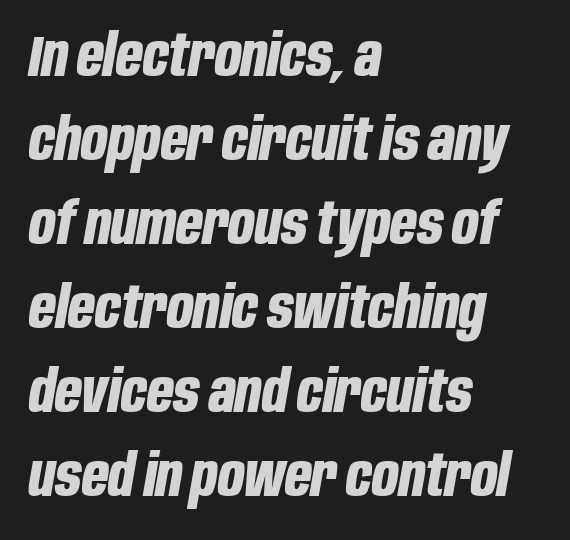
Q: Is the text bold? A: Yes.
Q: Is the text italic (slanted)? A: Yes, it leans right by about 10 degrees.
Q: Is the text underlined? A: No.
Q: How is the paragraph aligned? A: Left-aligned.
Q: Is the spacing between letters normal or unusually wide? A: Normal.
Q: Is the spacing between lines tight, normal or loose? A: Normal.
Q: Width (condensed, normal, or wide)? A: Condensed.
Q: Stroke contrast? A: Low.
Q: x-height? A: Large.
Q: Monospaced? A: No.
